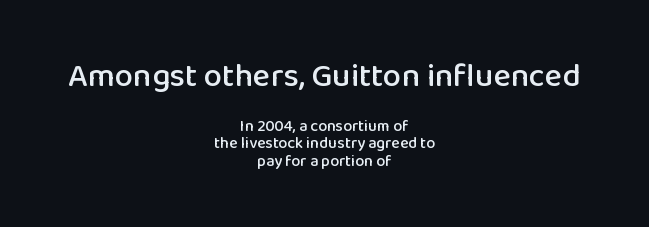
Look at the bottom of the vertical strokes: they stop flat, with no serifs. This sample has the flowing, uneven cadence of proportional lettering. Clear beneath every line of the passage. Standard letterfit; no display-style spreading of the glyphs. Cramped leading. The emphasis by scale lands on block number one, above.
